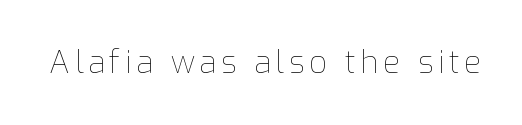
Q: Is the text bold? A: No.
Q: Is the text italic (slanted)? A: No, it is upright.
Q: Is the text underlined? A: No.
Q: Width (condensed, normal, or wide)? A: Normal.
Q: Stroke contrast? A: Low.
Q: x-height? A: Medium.
Q: Monospaced? A: No.
